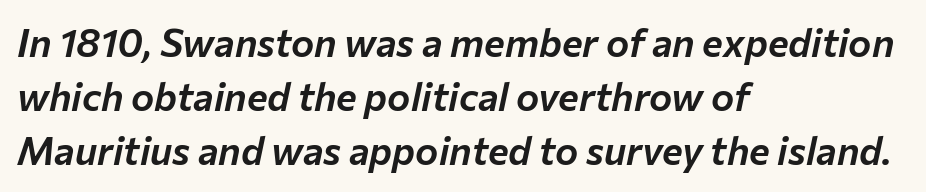
{"italic": "yes", "lean": "right", "slant_degrees": 12, "width": "normal", "stroke_contrast": "low", "x_height": "medium", "monospaced": "no", "underline": "no", "align": "left", "line_spacing": "normal", "line_spacing_ratio": 1.39, "letter_spacing": "normal", "letter_spacing_em": 0.0, "glyph_px": 39}
